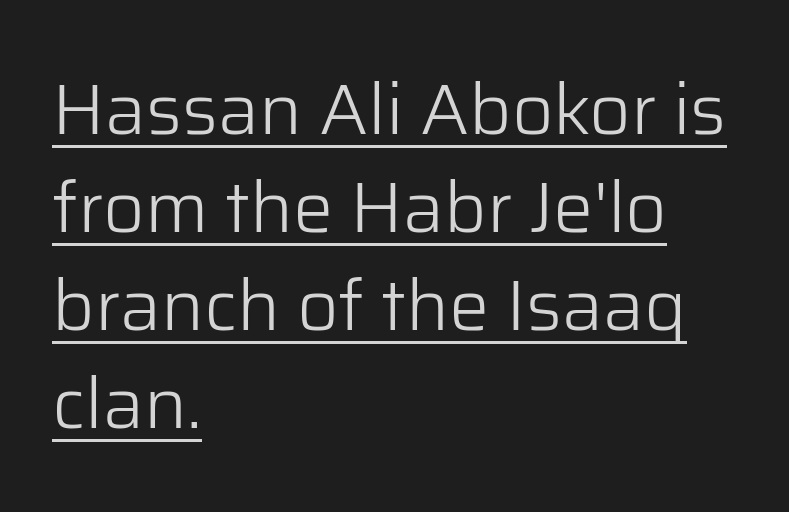
Q: Is the text bold? A: No.
Q: Is the text italic (slanted)? A: No, it is upright.
Q: Is the typeface a serif or a sans-serif typeface? A: Sans-serif.
Q: Is the text underlined? A: Yes.
Q: How is the paragraph aligned? A: Left-aligned.
Q: Is the spacing between letters normal or unusually wide? A: Normal.
Q: Is the spacing between lines tight, normal or loose? A: Normal.
Q: Width (condensed, normal, or wide)? A: Normal.
Q: Stroke contrast? A: Low.
Q: x-height? A: Medium.
Q: Monospaced? A: No.
